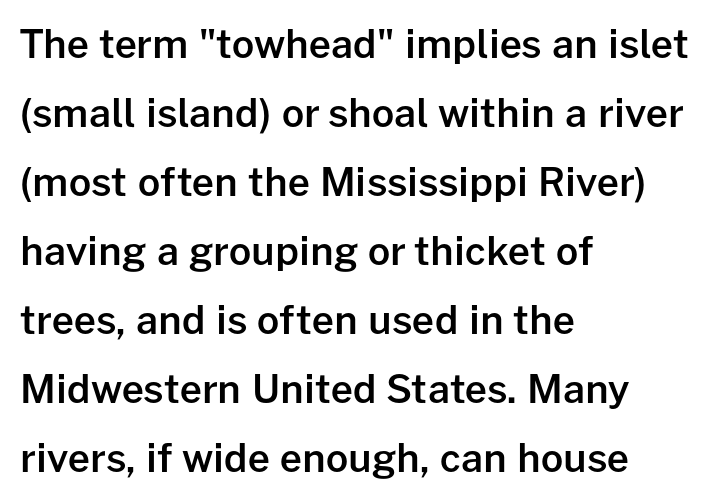
{"serif": "no", "italic": "no", "bold": "semi", "weight": "semibold", "width": "normal", "stroke_contrast": "low", "x_height": "medium", "monospaced": "no", "underline": "no", "align": "left", "line_spacing_ratio": 1.77, "letter_spacing": "normal", "letter_spacing_em": 0.0, "glyph_px": 39}
